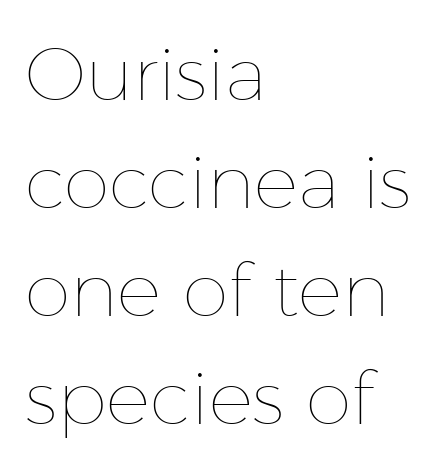
Underlining? Definitely not there. The passage shown stacks its lines at a standard gap. The rendering uses natural spacing where letterforms have individual widths. Weight: in the light-to-regular range. Line starts are locked; line ends wander. A roman cut, with each character standing at attention.
